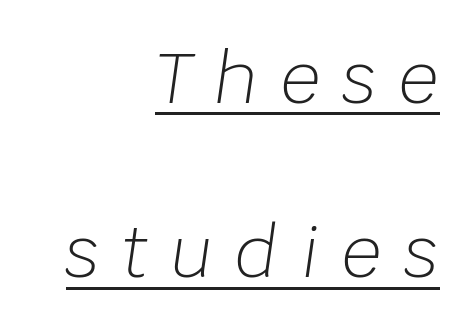
Q: Is the text bold? A: No.
Q: Is the text italic (slanted)? A: Yes, it leans right by about 8 degrees.
Q: Is the text underlined? A: Yes.
Q: How is the paragraph aligned? A: Right-aligned.
Q: Is the spacing between letters normal or unusually wide? A: Unusually wide.
Q: Is the spacing between lines tight, normal or loose? A: Loose.
Q: Width (condensed, normal, or wide)? A: Normal.
Q: Stroke contrast? A: Low.
Q: x-height? A: Large.
Q: Monospaced? A: No.
